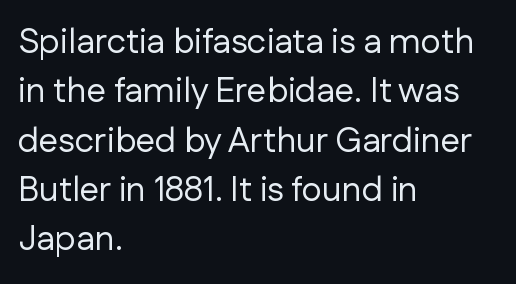
{"serif": "no", "italic": "no", "bold": "no", "weight": "regular", "width": "normal", "stroke_contrast": "low", "x_height": "medium", "monospaced": "no", "underline": "no", "align": "left", "line_spacing": "normal", "line_spacing_ratio": 1.41, "letter_spacing": "normal", "letter_spacing_em": 0.0, "glyph_px": 35}
